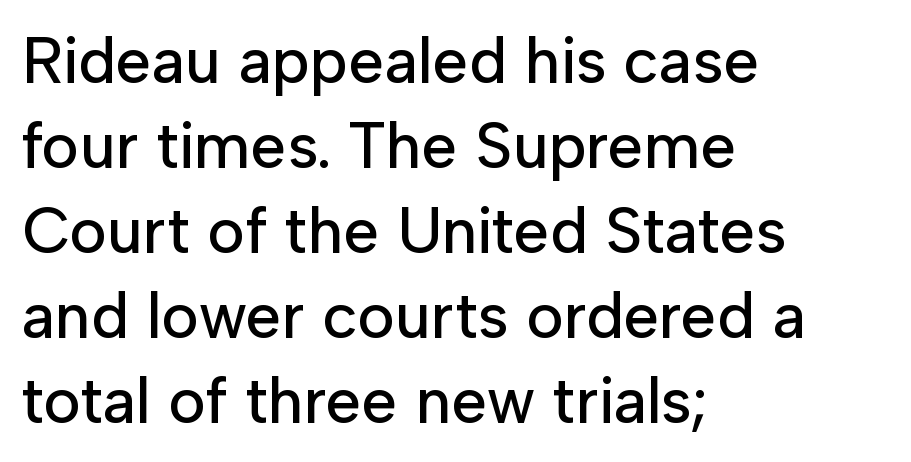
Spacing verdict: proportional, widths tailored to each character. Successive baselines arrive at the customary interval. The area under the type is left untouched. Short and long lines alike share a common starting point at left. Italic? Not at all — the glyphs are vertical.
